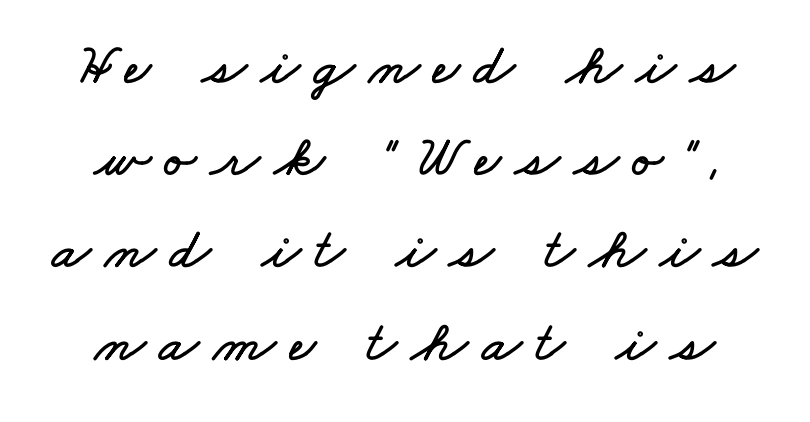
{"width": "wide", "stroke_contrast": "low", "x_height": "small", "monospaced": "no", "underline": "no", "line_spacing": "normal", "line_spacing_ratio": 1.59, "letter_spacing": "wide", "letter_spacing_em": 0.24, "glyph_px": 58}
